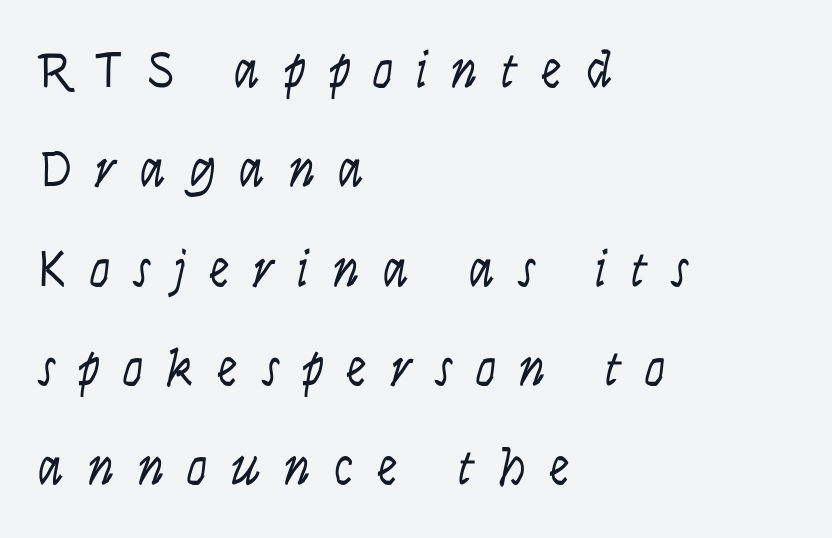
The image shows 52 px light, condensed sans-serif type; set left-aligned, loose line spacing (1.91x), unusually wide letter spacing (+0.45 em), not underlined; low stroke contrast and a large x-height.
